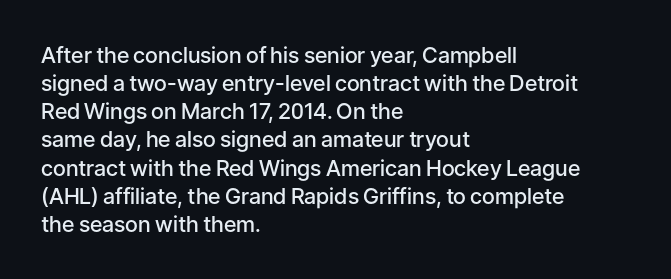
The image shows 22 px text type, upright; set left-aligned, normal line spacing (1.28x), normal letter spacing, not underlined.
